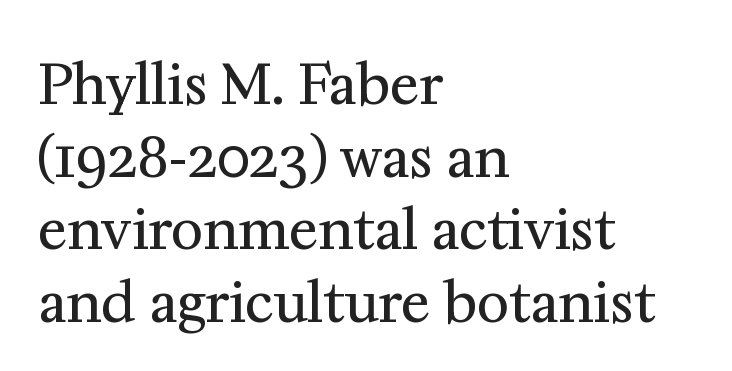
Q: Is the text bold? A: No.
Q: Is the text italic (slanted)? A: No, it is upright.
Q: Is the typeface a serif or a sans-serif typeface? A: Serif.
Q: Is the text underlined? A: No.
Q: How is the paragraph aligned? A: Left-aligned.
Q: Is the spacing between letters normal or unusually wide? A: Normal.
Q: Is the spacing between lines tight, normal or loose? A: Normal.
Q: Width (condensed, normal, or wide)? A: Normal.
Q: Stroke contrast? A: Medium.
Q: x-height? A: Medium.
Q: Monospaced? A: No.
